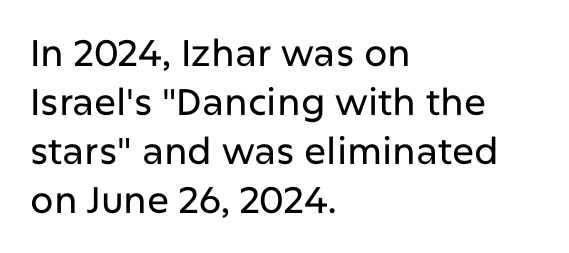
{"serif": "no", "italic": "no", "width": "normal", "stroke_contrast": "low", "x_height": "medium", "monospaced": "no", "underline": "no", "align": "left", "line_spacing": "normal", "line_spacing_ratio": 1.32, "letter_spacing": "normal", "letter_spacing_em": 0.0, "glyph_px": 37}
